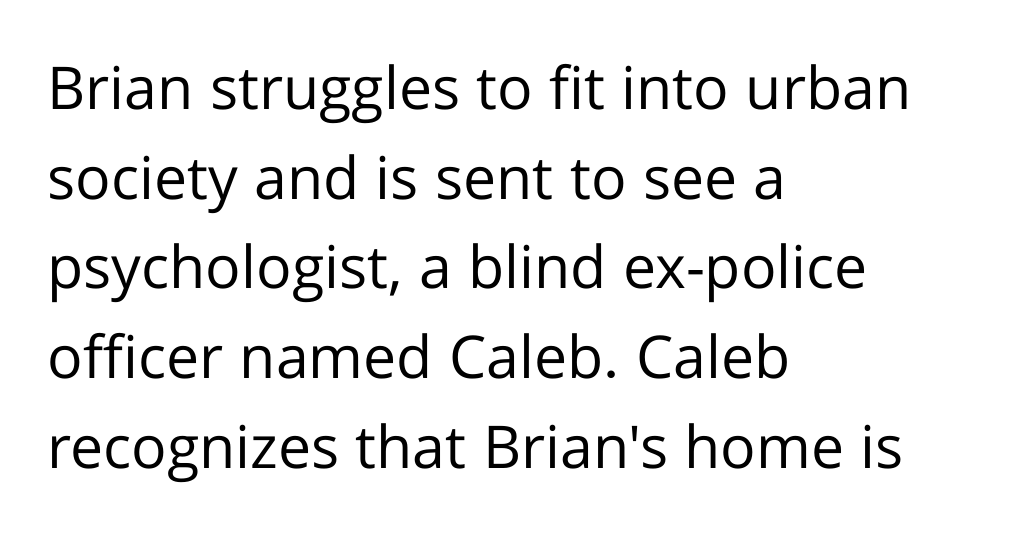
{"serif": "no", "italic": "no", "bold": "no", "weight": "regular", "width": "normal", "stroke_contrast": "low", "x_height": "medium", "monospaced": "no", "underline": "no", "align": "left", "line_spacing": "normal", "line_spacing_ratio": 1.52, "letter_spacing": "normal", "letter_spacing_em": 0.0, "glyph_px": 59}
